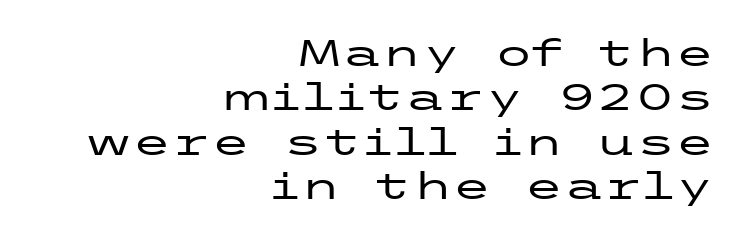
{"serif": "no", "italic": "no", "width": "wide", "stroke_contrast": "low", "x_height": "medium", "underline": "no", "align": "right", "line_spacing_ratio": 1.23, "letter_spacing": "normal", "letter_spacing_em": 0.0, "glyph_px": 36}
